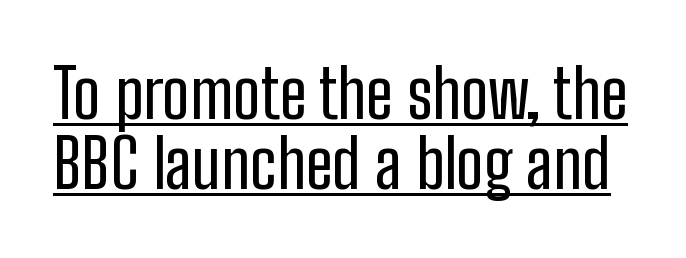
{"serif": "no", "italic": "no", "width": "condensed", "stroke_contrast": "low", "x_height": "medium", "monospaced": "no", "underline": "yes", "line_spacing": "tight", "line_spacing_ratio": 1.05, "letter_spacing": "normal", "letter_spacing_em": 0.0, "glyph_px": 67}
